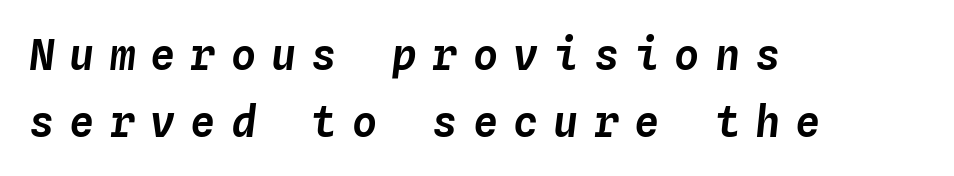
{"italic": "yes", "lean": "right", "slant_degrees": 4, "width": "normal", "stroke_contrast": "low", "x_height": "medium", "monospaced": "yes", "underline": "no", "align": "left", "line_spacing": "normal", "line_spacing_ratio": 1.59, "letter_spacing": "wide", "letter_spacing_em": 0.36, "glyph_px": 42}
